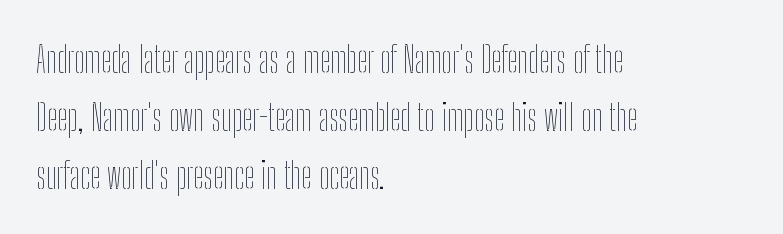
Nothing heavy about these letters — not bold at all. Notice how descenders clear the ascenders below comfortably — that's standard leading. Notice how the passage keeps a crisp vertical edge on the left only. Just letters on the line, the space beneath them empty. Observe the ordinary spacing: letters are neighbours, not strangers. Posture: vertical.
